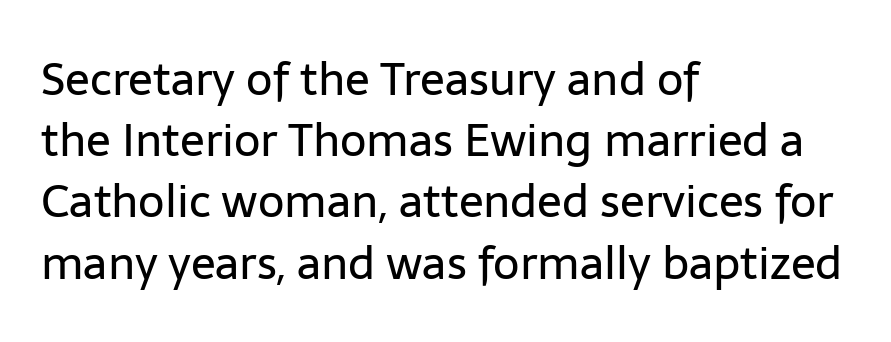
It's the straight-up-and-down kind of type. The glyphs are unaccompanied by any horizontal stroke below them. Inter-character spacing is left at the font's built-in metrics. Horizontally, the lines are justified to the leading edge only.
